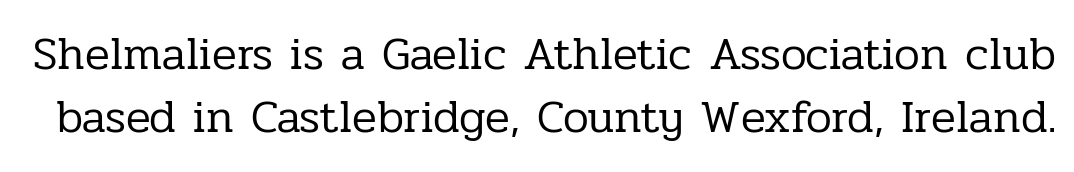
Q: Is the text bold? A: No.
Q: Is the text italic (slanted)? A: No, it is upright.
Q: Is the typeface a serif or a sans-serif typeface? A: Serif.
Q: Is the text underlined? A: No.
Q: Is the spacing between letters normal or unusually wide? A: Normal.
Q: Is the spacing between lines tight, normal or loose? A: Normal.
Q: Width (condensed, normal, or wide)? A: Normal.
Q: Stroke contrast? A: Low.
Q: x-height? A: Medium.
Q: Monospaced? A: No.
